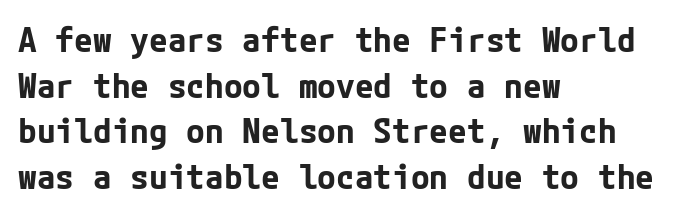
{"serif": "no", "italic": "no", "bold": "yes", "weight": "bold", "width": "normal", "stroke_contrast": "low", "x_height": "medium", "underline": "no", "align": "left", "line_spacing": "normal", "line_spacing_ratio": 1.34, "letter_spacing": "normal", "letter_spacing_em": 0.0, "glyph_px": 34}
